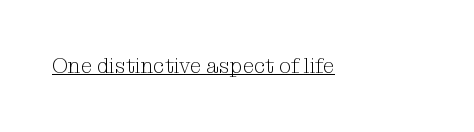
Q: Is the text bold? A: No.
Q: Is the text italic (slanted)? A: No, it is upright.
Q: Is the text underlined? A: Yes.
Q: Is the spacing between letters normal or unusually wide? A: Normal.
